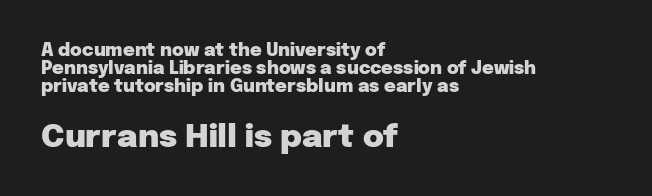
The glyphs have the mass of a bold cut. The horizontal fit of the characters is conventional and even. Note: smaller setting up top, larger setting below. This block would grow much taller if given ordinary leading; it's compressed now. The passage shown is typeset with a sans-serif family. Italic? Not at all — the glyphs are vertical.
